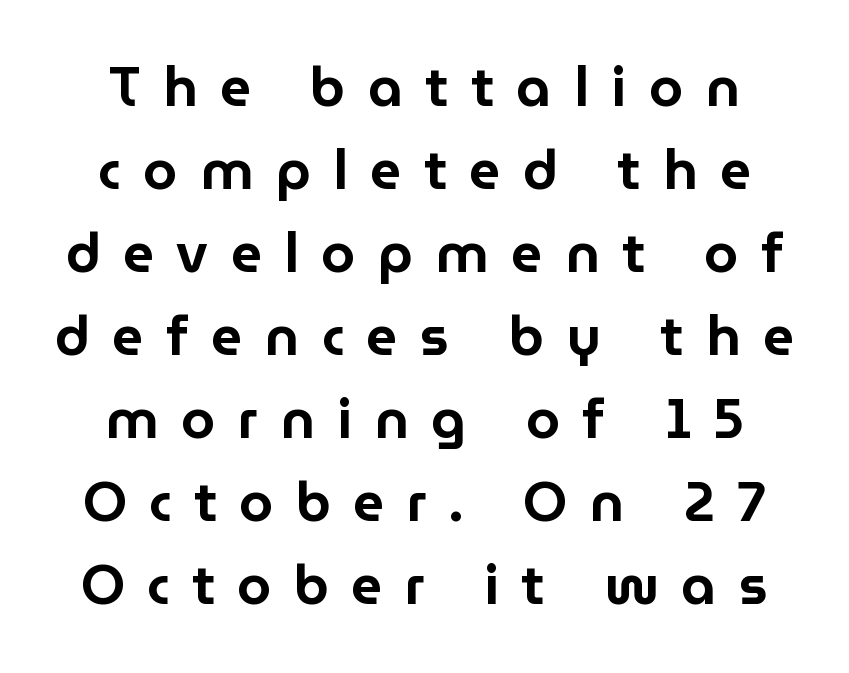
Q: Is the text italic (slanted)? A: No, it is upright.
Q: Is the typeface a serif or a sans-serif typeface? A: Sans-serif.
Q: Is the text underlined? A: No.
Q: How is the paragraph aligned? A: Centered.
Q: Is the spacing between letters normal or unusually wide? A: Unusually wide.
Q: Is the spacing between lines tight, normal or loose? A: Normal.
Q: Width (condensed, normal, or wide)? A: Normal.
Q: Stroke contrast? A: Low.
Q: x-height? A: Medium.
Q: Monospaced? A: No.
